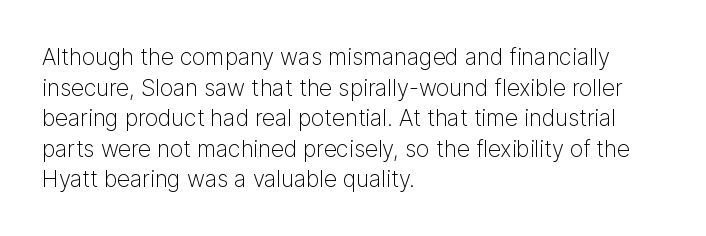
Vertical spacing — default. The text block is weighted toward the left margin, trailing off unevenly rightward. The baseline area is clear. These lines keep a tight, regular rhythm from letter to letter. No extra ink here — the face is not bold.
